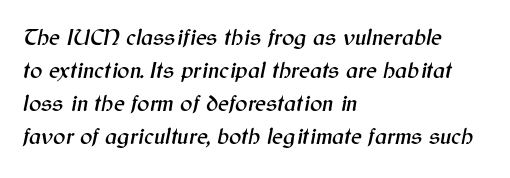
The image shows 23 px text type, italic (leaning right); set left-aligned, normal line spacing (1.44x), normal letter spacing, not underlined.
